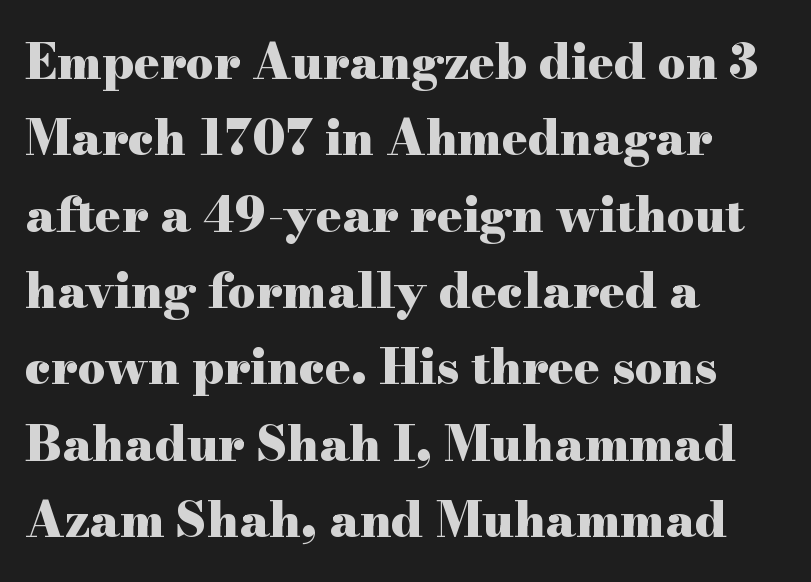
Q: Is the text bold? A: Yes.
Q: Is the text italic (slanted)? A: No, it is upright.
Q: Is the typeface a serif or a sans-serif typeface? A: Serif.
Q: Is the text underlined? A: No.
Q: How is the paragraph aligned? A: Left-aligned.
Q: Is the spacing between letters normal or unusually wide? A: Normal.
Q: Is the spacing between lines tight, normal or loose? A: Normal.
Q: Width (condensed, normal, or wide)? A: Wide.
Q: Stroke contrast? A: High.
Q: x-height? A: Small.
Q: Monospaced? A: No.
